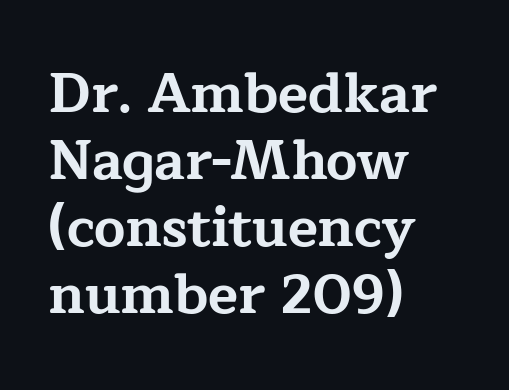
The image shows 55 px bold, wide serif type, upright; set left-aligned, line spacing 1.22x, normal letter spacing, not underlined; low stroke contrast and a medium x-height.
